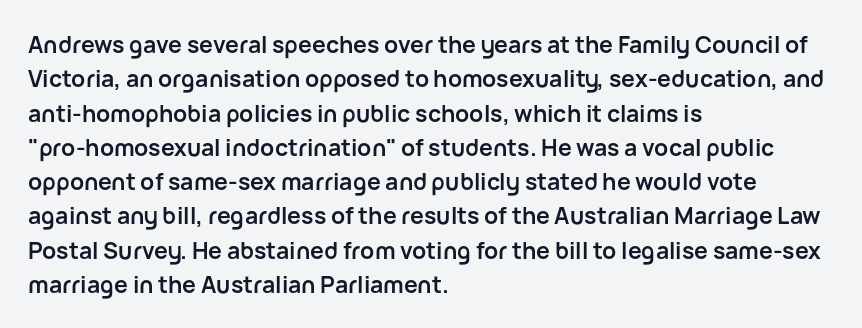
{"italic": "no", "bold": "yes", "underline": "no", "align": "left", "line_spacing": "normal", "line_spacing_ratio": 1.49, "letter_spacing": "normal", "letter_spacing_em": 0.0, "glyph_px": 23}
